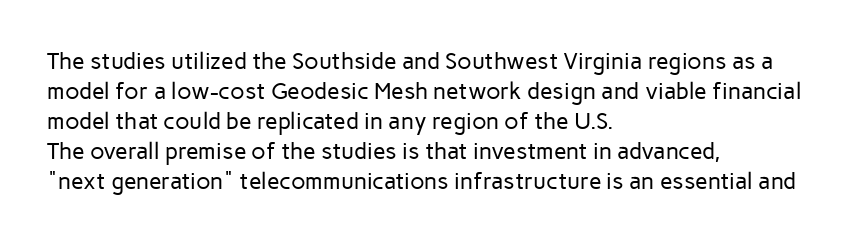
The image shows 23 px text type, upright; set left-aligned, normal line spacing (1.3x), normal letter spacing, not underlined.
